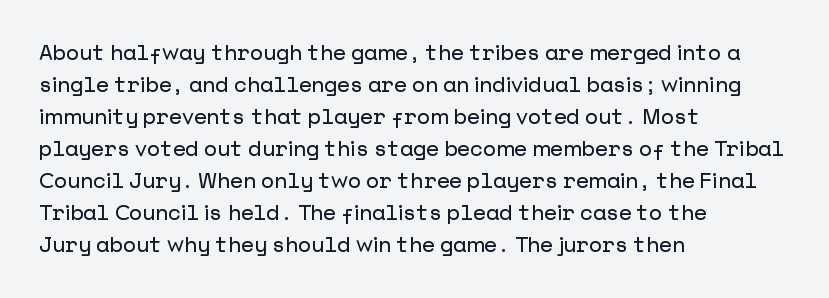
{"italic": "no", "underline": "no", "align": "left", "line_spacing": "normal", "line_spacing_ratio": 1.52, "letter_spacing": "normal", "letter_spacing_em": 0.0, "glyph_px": 21}
